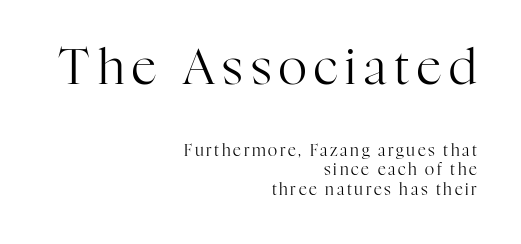
The cut favours lightness, reaching ordinary text weight at its darkest. The initial chunk of copy outweighs the following chunk in type size. Descenders hang freely into open space. To sum up the face: it has serifs.
